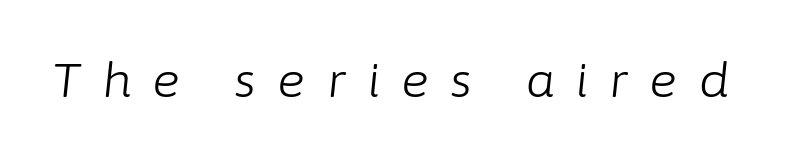
Q: Is the text bold? A: No.
Q: Is the text italic (slanted)? A: Yes, it leans right by about 6 degrees.
Q: Is the text underlined? A: No.
Q: Is the spacing between letters normal or unusually wide? A: Unusually wide.
Q: Width (condensed, normal, or wide)? A: Normal.
Q: Stroke contrast? A: Low.
Q: x-height? A: Medium.
Q: Monospaced? A: No.
